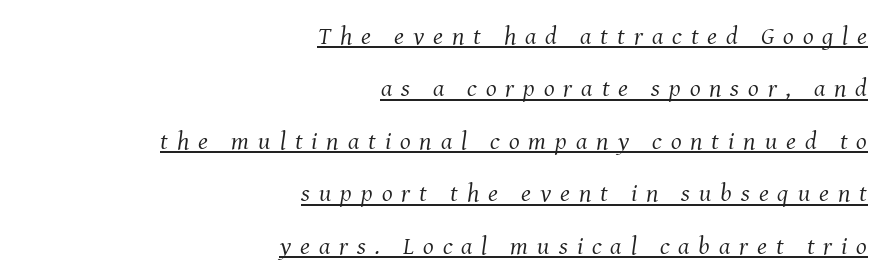
Q: Is the text bold? A: No.
Q: Is the text italic (slanted)? A: Yes, it leans right by about 8 degrees.
Q: Is the text underlined? A: Yes.
Q: How is the paragraph aligned? A: Right-aligned.
Q: Is the spacing between letters normal or unusually wide? A: Unusually wide.
Q: Is the spacing between lines tight, normal or loose? A: Loose.
